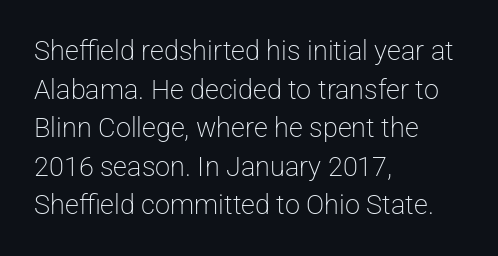
{"italic": "no", "bold": "no", "underline": "no", "align": "left", "line_spacing": "normal", "line_spacing_ratio": 1.43, "letter_spacing": "normal", "letter_spacing_em": 0.0, "glyph_px": 27}
